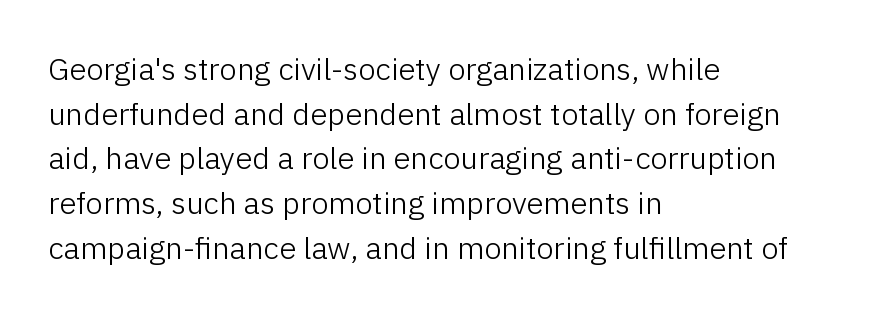
The rendering shows plain stroke endings on the letterforms — a sans-serif design. Lines of text with bare space underneath. The strokes carry an ordinary text weight at most. Leading: standard. Look at the tracking — it's just the regular setting, nothing added.
